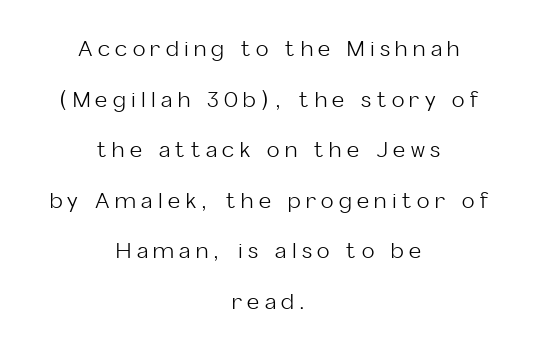
Q: Is the text bold? A: No.
Q: Is the text italic (slanted)? A: No, it is upright.
Q: Is the text underlined? A: No.
Q: How is the paragraph aligned? A: Centered.
Q: Is the spacing between letters normal or unusually wide? A: Unusually wide.
Q: Is the spacing between lines tight, normal or loose? A: Loose.
